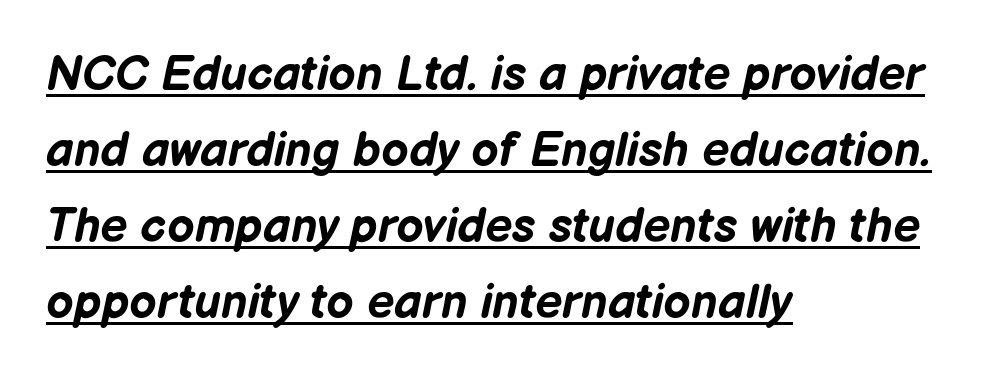
{"italic": "yes", "lean": "right", "slant_degrees": 12, "bold": "yes", "weight": "bold", "width": "normal", "stroke_contrast": "low", "x_height": "medium", "monospaced": "no", "underline": "yes", "align": "left", "line_spacing": "normal", "line_spacing_ratio": 1.58, "letter_spacing": "normal", "letter_spacing_em": 0.0, "glyph_px": 48}
